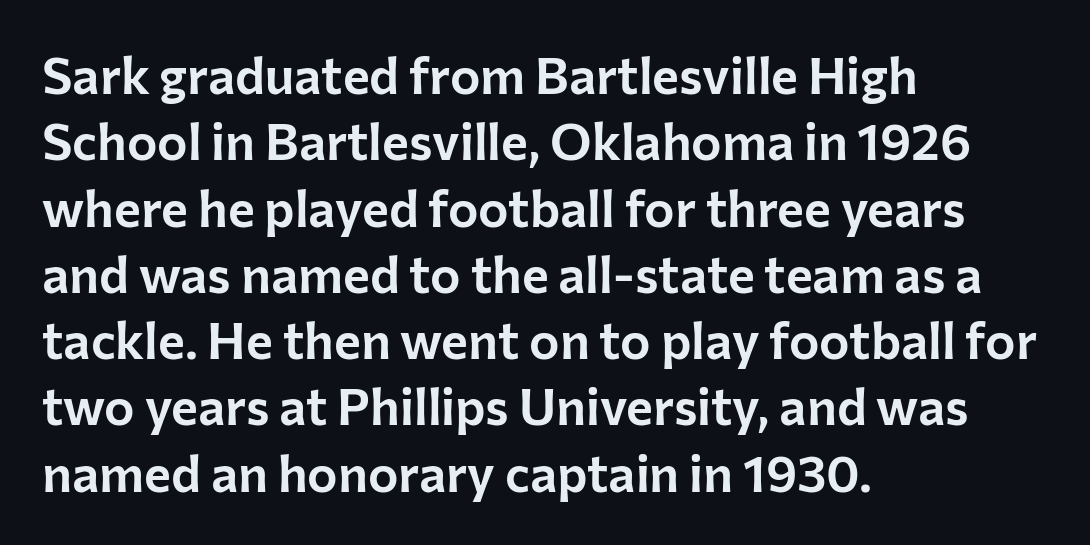
The image shows 51 px sans-serif type, upright; set left-aligned, normal line spacing (1.3x), normal letter spacing, not underlined; low stroke contrast and a medium x-height.
